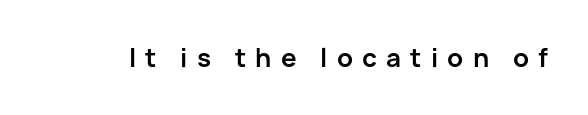
The sample has been set heavy, in full bold. Italic? Not at all — the glyphs are vertical. Unmarked baselines from the first word to the last. Tracking here is generous; glyphs stand well apart from one another.
